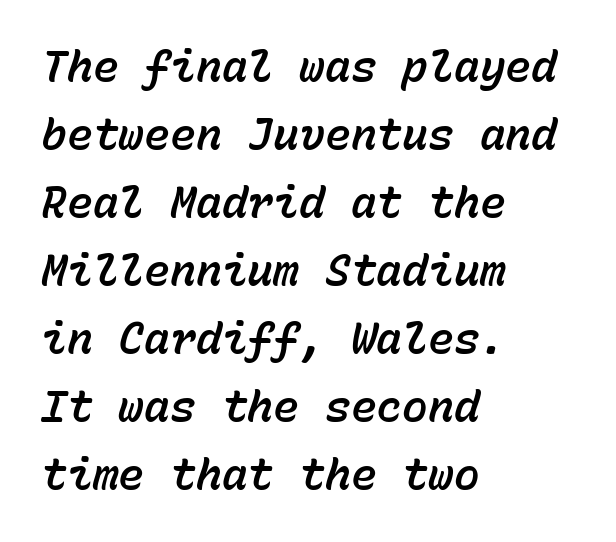
The image shows 43 px text type, italic (leaning right), monospaced; set left-aligned, normal line spacing (1.58x), normal letter spacing, not underlined; low stroke contrast and a medium x-height.
